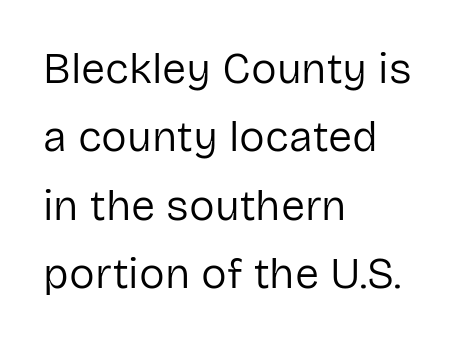
Q: Is the text bold? A: No.
Q: Is the text italic (slanted)? A: No, it is upright.
Q: Is the typeface a serif or a sans-serif typeface? A: Sans-serif.
Q: Is the text underlined? A: No.
Q: How is the paragraph aligned? A: Left-aligned.
Q: Is the spacing between letters normal or unusually wide? A: Normal.
Q: Is the spacing between lines tight, normal or loose? A: Normal.
Q: Width (condensed, normal, or wide)? A: Normal.
Q: Stroke contrast? A: Low.
Q: x-height? A: Medium.
Q: Monospaced? A: No.
